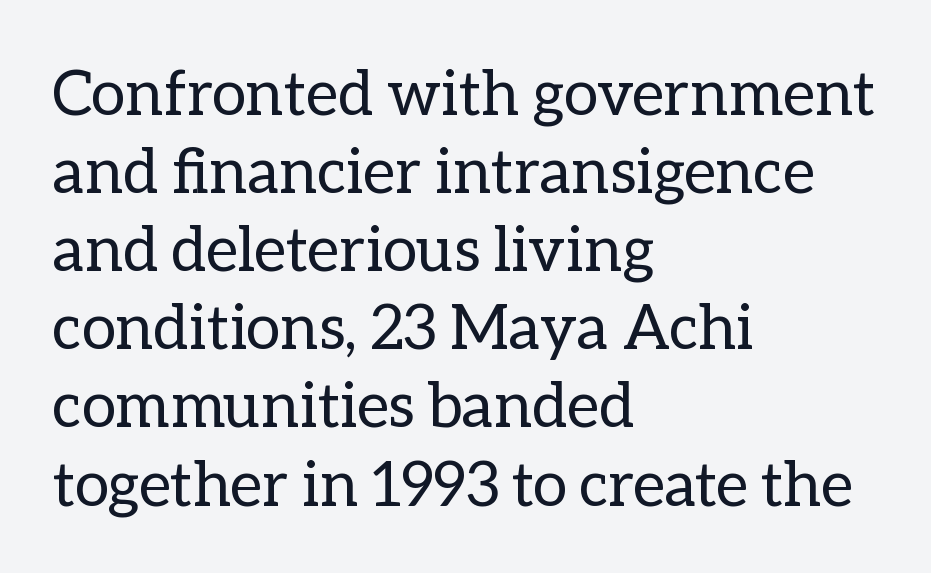
Q: Is the text bold? A: No.
Q: Is the text italic (slanted)? A: No, it is upright.
Q: Is the text underlined? A: No.
Q: How is the paragraph aligned? A: Left-aligned.
Q: Is the spacing between letters normal or unusually wide? A: Normal.
Q: Is the spacing between lines tight, normal or loose? A: Normal.
Q: Width (condensed, normal, or wide)? A: Normal.
Q: Stroke contrast? A: Low.
Q: x-height? A: Medium.
Q: Monospaced? A: No.
